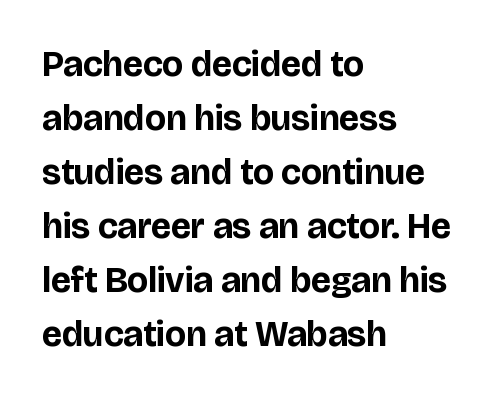
{"serif": "no", "italic": "no", "bold": "yes", "weight": "bold", "width": "normal", "stroke_contrast": "low", "x_height": "large", "monospaced": "no", "underline": "no", "align": "left", "line_spacing": "normal", "line_spacing_ratio": 1.5, "letter_spacing": "normal", "letter_spacing_em": 0.0, "glyph_px": 36}
